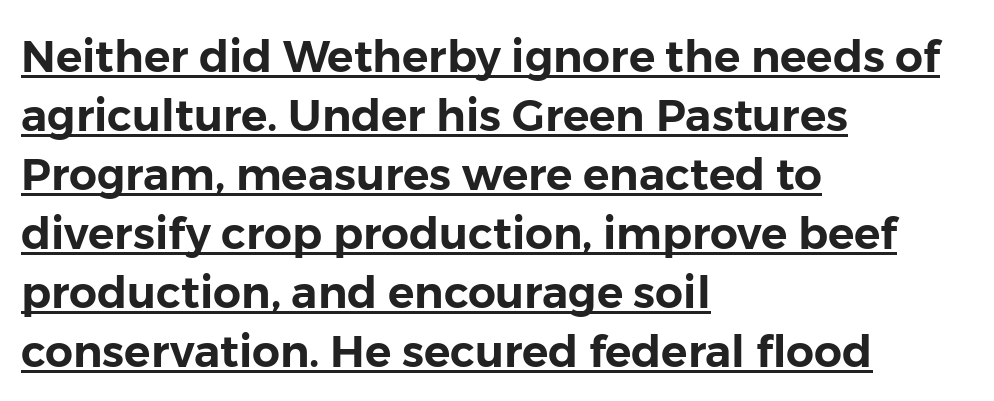
No italicization has been applied; the sample stays upright. The typesetter chose a ragged-right arrangement here. Caption: standard tracking, unaltered. You can tell from the bare stems that sans-serif type was used. Underlining? Definitely there. How would I describe the line gaps? Plain and ordinary.
